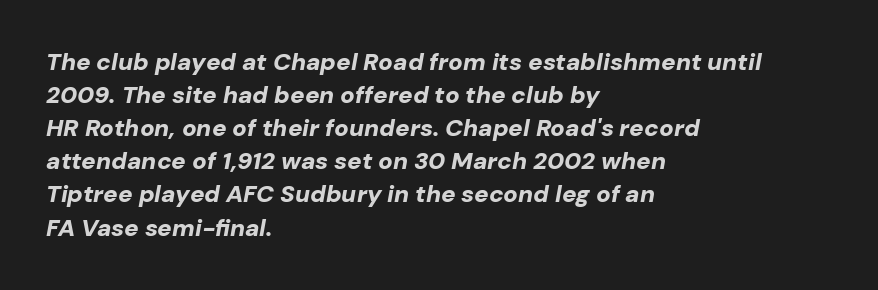
{"italic": "yes", "lean": "right", "slant_degrees": 10, "bold": "yes", "underline": "no", "align": "left", "line_spacing": "normal", "line_spacing_ratio": 1.38, "letter_spacing": "normal", "letter_spacing_em": 0.0, "glyph_px": 24}
